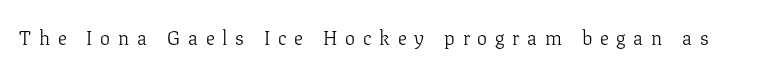
Q: Is the text bold? A: No.
Q: Is the text italic (slanted)? A: No, it is upright.
Q: Is the text underlined? A: No.
Q: Is the spacing between letters normal or unusually wide? A: Unusually wide.
